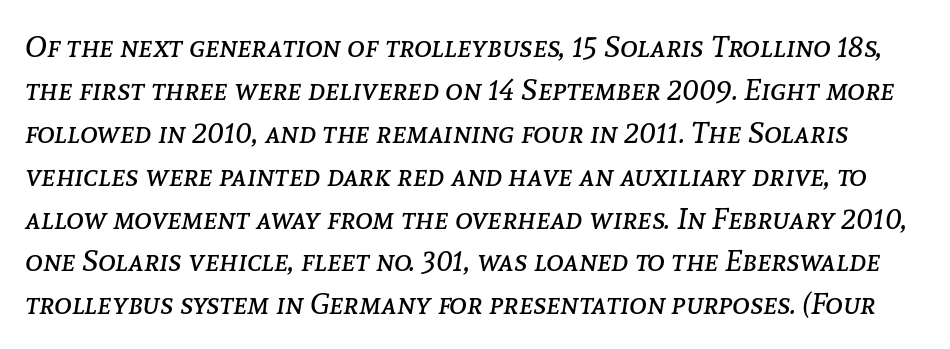
Q: Is the text bold? A: No.
Q: Is the text italic (slanted)? A: Yes, it leans right by about 8 degrees.
Q: Is the text underlined? A: No.
Q: Is the spacing between letters normal or unusually wide? A: Normal.
Q: Is the spacing between lines tight, normal or loose? A: Normal.
Q: Width (condensed, normal, or wide)? A: Normal.
Q: Stroke contrast? A: Low.
Q: x-height? A: Medium.
Q: Monospaced? A: No.
